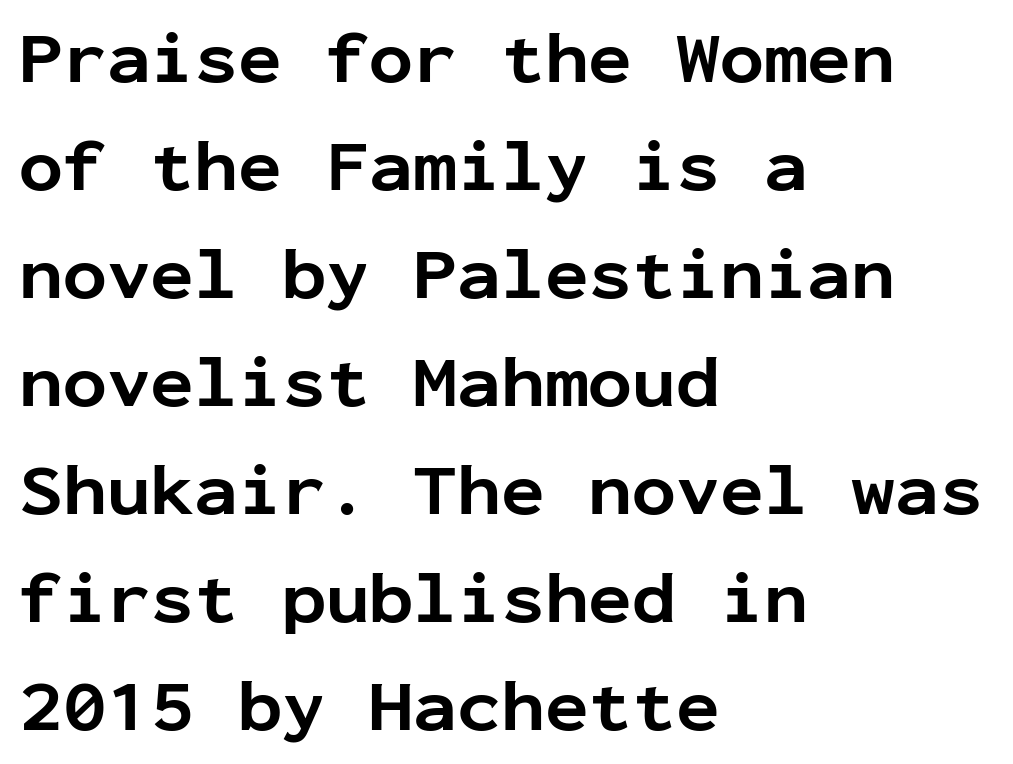
Tracking value appears to be zero — textbook default spacing. Posture: straight, roman, zero tilt. The paragraph shown leans on its left margin. Nobody drew a line under any word here.
